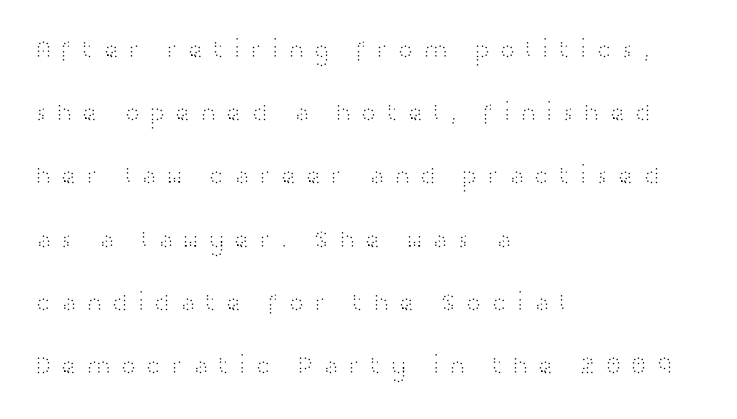
{"italic": "no", "bold": "no", "underline": "no", "align": "left", "line_spacing": "loose", "line_spacing_ratio": 2.43, "letter_spacing": "wide", "letter_spacing_em": 0.31, "glyph_px": 26}
